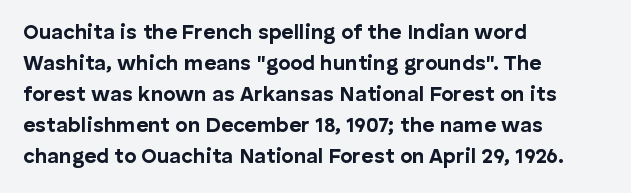
The image shows 21 px bold type, upright; set left-aligned, normal line spacing (1.48x), normal letter spacing, not underlined.
